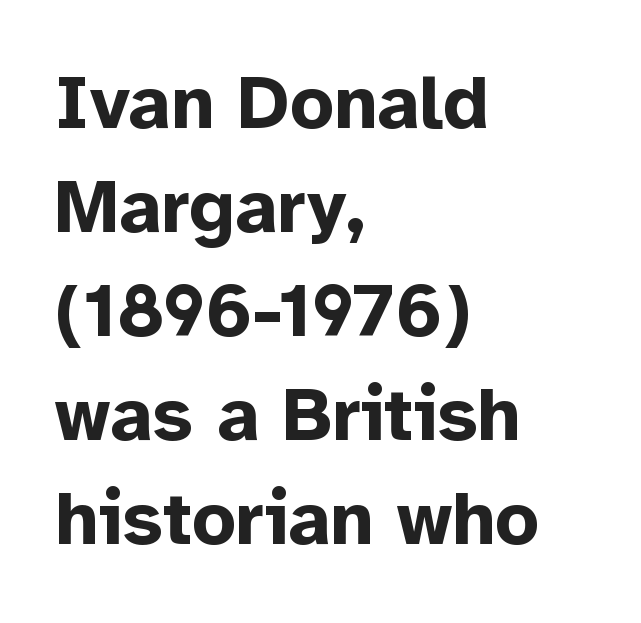
{"serif": "no", "italic": "no", "bold": "yes", "weight": "bold", "width": "normal", "stroke_contrast": "low", "x_height": "medium", "monospaced": "no", "underline": "no", "align": "left", "line_spacing": "normal", "line_spacing_ratio": 1.37, "letter_spacing": "normal", "letter_spacing_em": 0.0, "glyph_px": 76}
